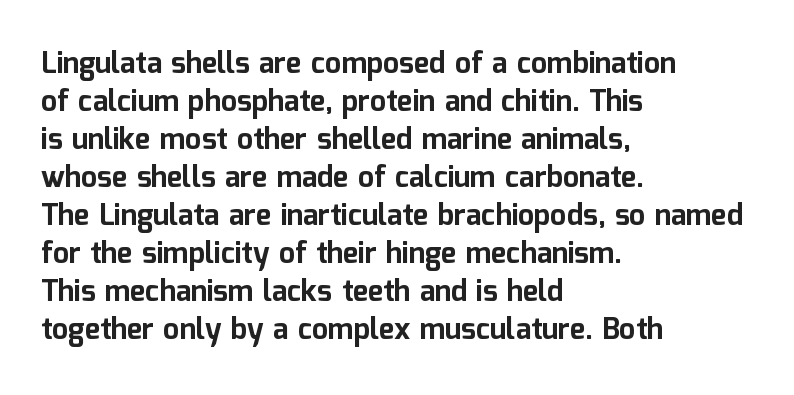
The image shows 29 px bold sans-serif type, upright; set left-aligned, normal line spacing (1.31x), normal letter spacing, not underlined; low stroke contrast and a medium x-height.
